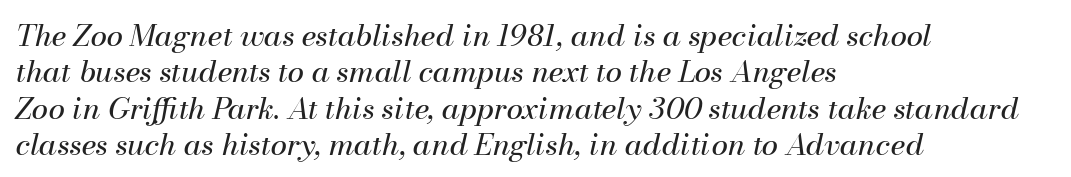
Only glyphs here, with clear space below each row. These lines stack with their left ends in a neat column. Italic? Definitely — the glyphs are oblique. The face used here is proportionally spaced, like ordinary book or web type.
